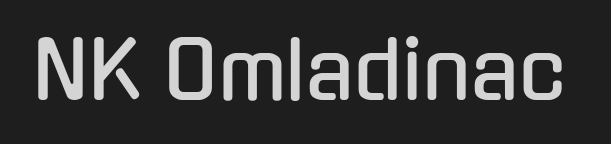
Q: Is the text italic (slanted)? A: No, it is upright.
Q: Is the typeface a serif or a sans-serif typeface? A: Sans-serif.
Q: Is the text underlined? A: No.
Q: Is the spacing between letters normal or unusually wide? A: Normal.
Q: Width (condensed, normal, or wide)? A: Condensed.
Q: Stroke contrast? A: Low.
Q: x-height? A: Medium.
Q: Monospaced? A: No.
